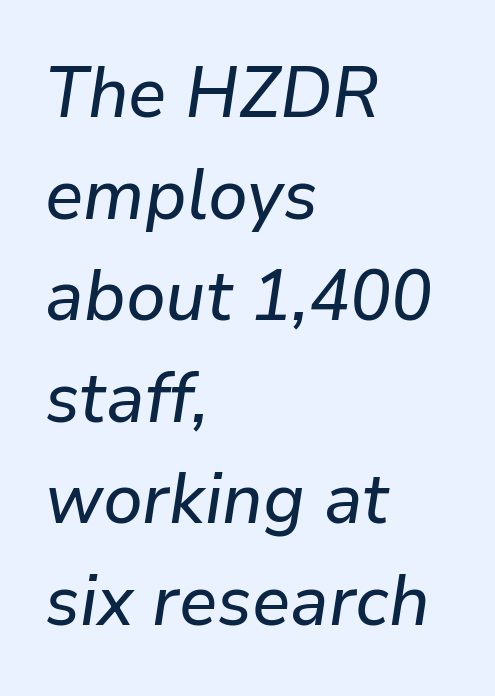
Q: Is the text italic (slanted)? A: Yes, it leans right by about 9 degrees.
Q: Is the text underlined? A: No.
Q: How is the paragraph aligned? A: Left-aligned.
Q: Is the spacing between letters normal or unusually wide? A: Normal.
Q: Is the spacing between lines tight, normal or loose? A: Normal.
Q: Width (condensed, normal, or wide)? A: Normal.
Q: Stroke contrast? A: Low.
Q: x-height? A: Medium.
Q: Monospaced? A: No.
